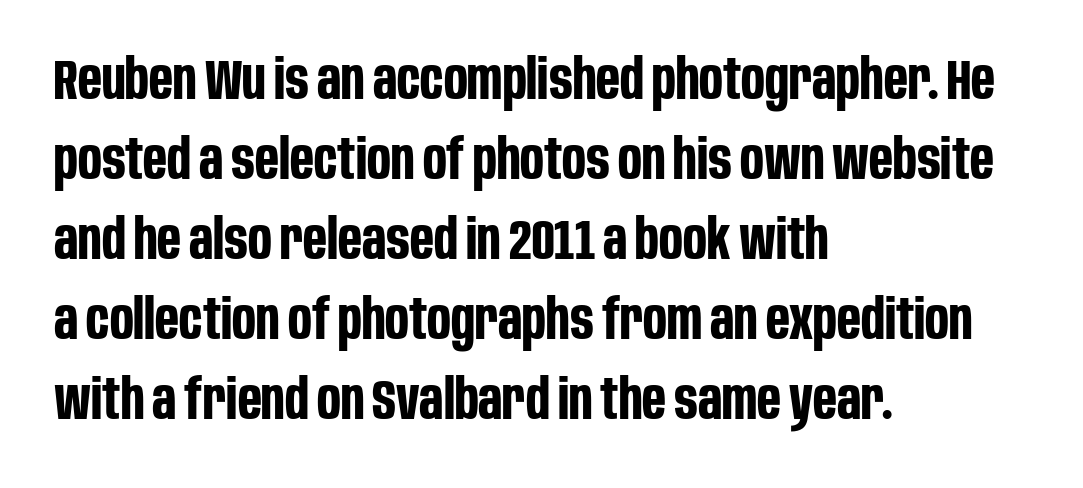
The image shows 56 px bold, condensed sans-serif type, upright; set left-aligned, normal line spacing (1.43x), normal letter spacing, not underlined; low stroke contrast and a large x-height.
